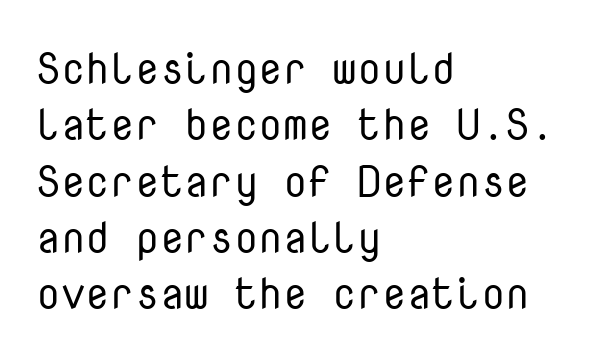
Normally led — the rows are evenly, conventionally spaced. The face used here is rendered with its standard letterfit. Think standard paragraph weight, or any step lighter than that. The ragged edge is on the right, which tells us the setting is flush left. Underlining? Definitely not there. Posture: vertical.
